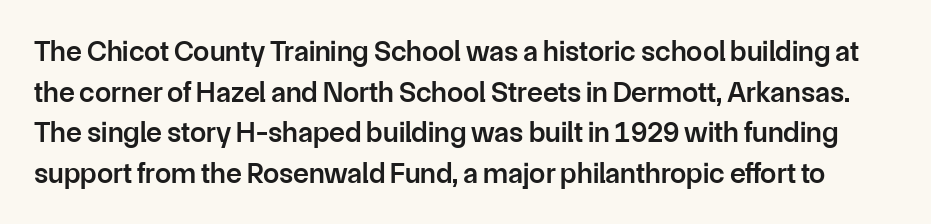
The image shows 29 px semibold sans-serif type, upright; set normal line spacing (1.4x), normal letter spacing, not underlined; low stroke contrast and a medium x-height.
